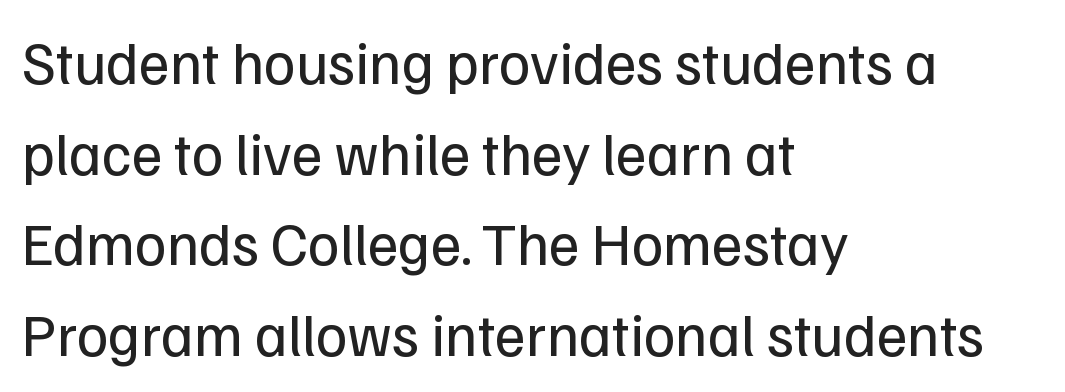
The image shows 60 px regular-weight sans-serif type, upright; set left-aligned, normal line spacing (1.51x), normal letter spacing, not underlined; low stroke contrast and a medium x-height.
